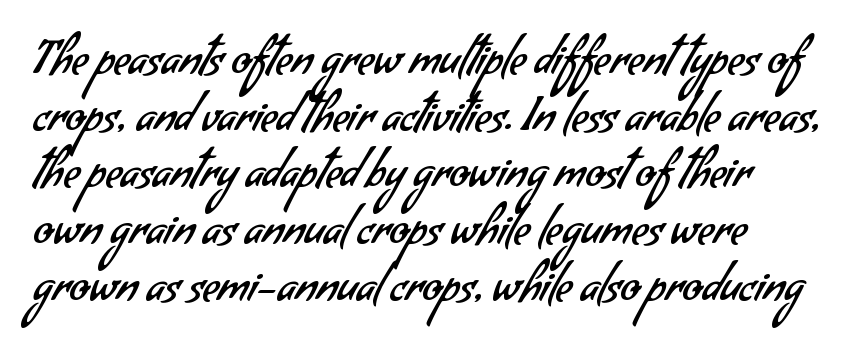
Q: Is the text bold? A: No.
Q: Is the typeface a serif or a sans-serif typeface? A: Sans-serif.
Q: Is the text underlined? A: No.
Q: Is the spacing between letters normal or unusually wide? A: Normal.
Q: Is the spacing between lines tight, normal or loose? A: Normal.
Q: Width (condensed, normal, or wide)? A: Normal.
Q: Stroke contrast? A: Low.
Q: x-height? A: Small.
Q: Monospaced? A: No.
